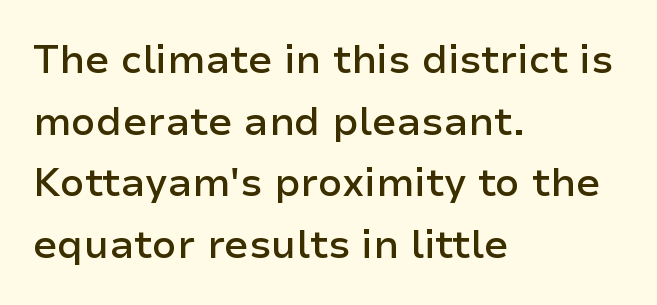
The image shows 39 px semibold sans-serif type, upright; set left-aligned, normal line spacing (1.58x), normal letter spacing, not underlined; low stroke contrast and a medium x-height.
